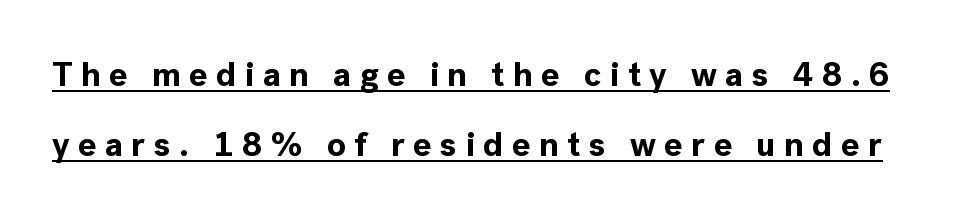
Q: Is the text bold? A: Yes.
Q: Is the text italic (slanted)? A: No, it is upright.
Q: Is the typeface a serif or a sans-serif typeface? A: Sans-serif.
Q: Is the text underlined? A: Yes.
Q: Is the spacing between letters normal or unusually wide? A: Unusually wide.
Q: Is the spacing between lines tight, normal or loose? A: Loose.
Q: Width (condensed, normal, or wide)? A: Normal.
Q: x-height? A: Medium.
Q: Monospaced? A: No.
